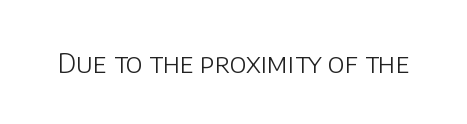
{"italic": "no", "bold": "no", "underline": "no", "letter_spacing": "normal", "letter_spacing_em": 0.0, "glyph_px": 27}
